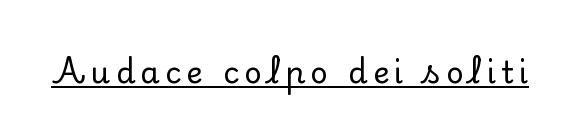
{"serif": "yes", "italic": "no", "width": "normal", "stroke_contrast": "low", "x_height": "small", "monospaced": "no", "underline": "yes", "glyph_px": 31}
